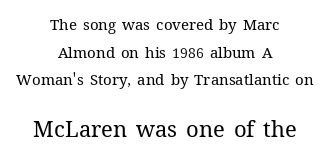
{"italic": "no", "bold": "no", "underline": "no", "align": "center", "line_spacing_ratio": 1.84, "letter_spacing": "normal", "letter_spacing_em": 0.0, "larger_block": "second", "size_ratio": 1.47, "glyph_px": 22}
